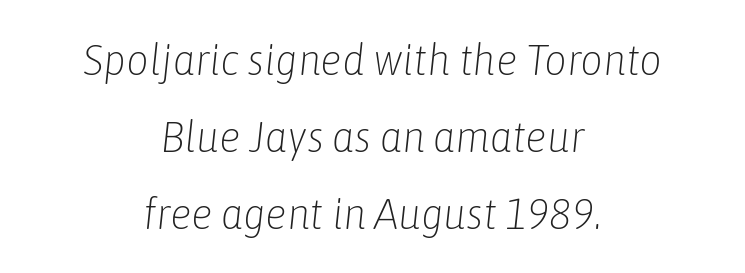
The paragraph shown floats in the horizontal middle. Only glyphs here, with clear space below each row. Spacing verdict: proportional, widths tailored to each character. If you drew a line through each stem, it would be angled. Letters have the restrained weight of plain body copy at most.
